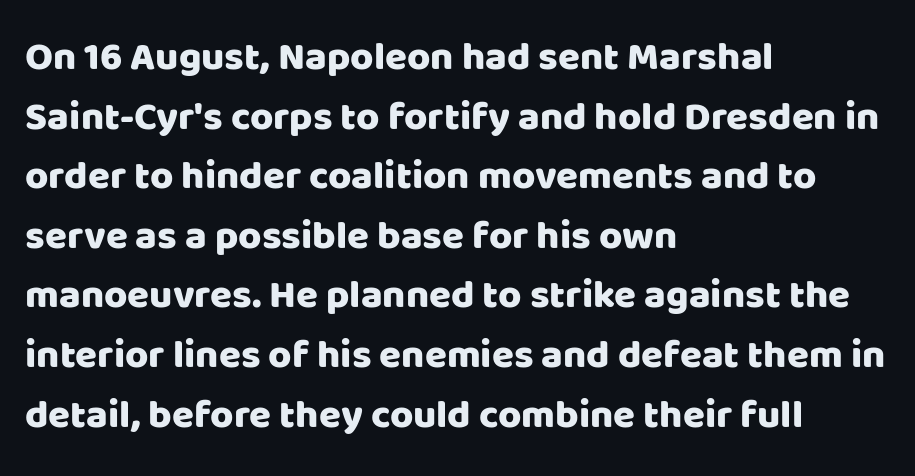
{"serif": "no", "italic": "no", "width": "normal", "stroke_contrast": "low", "x_height": "large", "monospaced": "no", "underline": "no", "align": "left", "line_spacing": "normal", "line_spacing_ratio": 1.49, "letter_spacing": "normal", "letter_spacing_em": 0.0, "glyph_px": 40}
